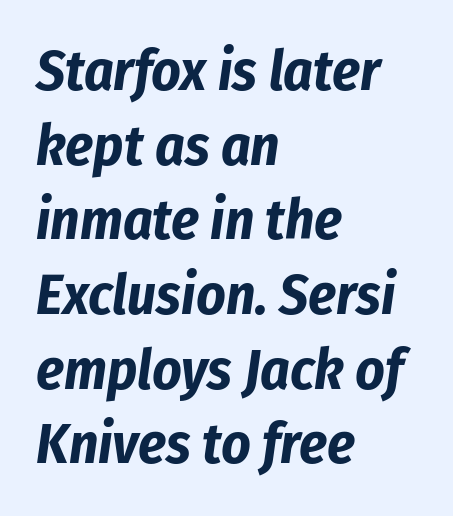
Glance below the letters and you will spot only blank space. Between one letter and the next there's only the usual sliver of space. The strokes are fattened all the way to bold. Regular leading. The lettering tilts uniformly, giving the passage an italic look. This sample has the flowing, uneven cadence of proportional lettering.
